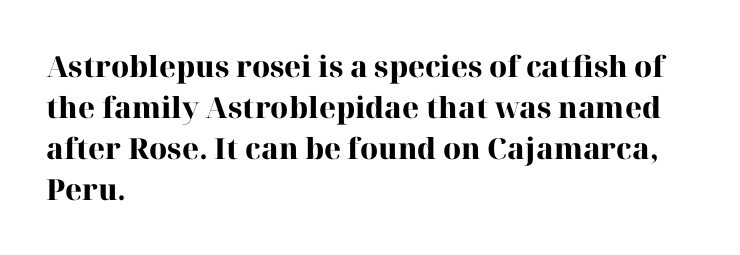
The image shows 29 px heavy serif type, upright; set left-aligned, normal line spacing (1.41x), normal letter spacing, not underlined; high stroke contrast and a medium x-height.
